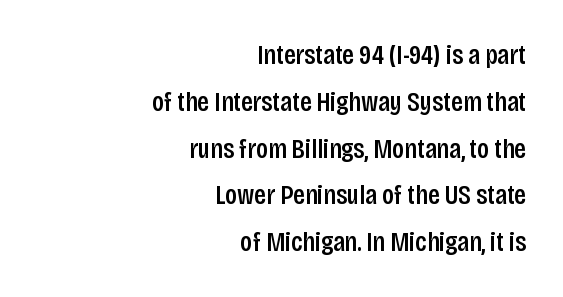
Q: Is the text italic (slanted)? A: No, it is upright.
Q: Is the typeface a serif or a sans-serif typeface? A: Sans-serif.
Q: Is the text underlined? A: No.
Q: How is the paragraph aligned? A: Right-aligned.
Q: Is the spacing between letters normal or unusually wide? A: Normal.
Q: Is the spacing between lines tight, normal or loose? A: Normal.
Q: Width (condensed, normal, or wide)? A: Condensed.
Q: Stroke contrast? A: Low.
Q: x-height? A: Large.
Q: Monospaced? A: No.
